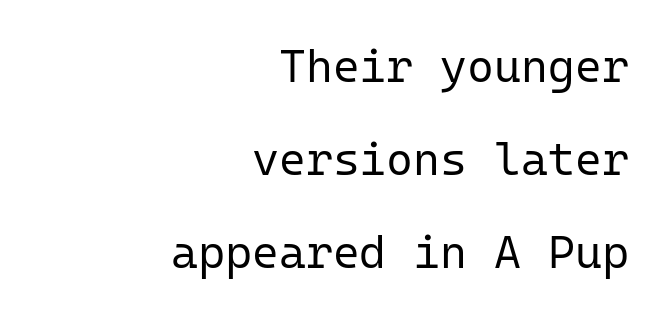
{"serif": "no", "italic": "no", "bold": "no", "weight": "regular", "width": "normal", "stroke_contrast": "low", "x_height": "medium", "monospaced": "yes", "underline": "no", "align": "right", "line_spacing": "loose", "line_spacing_ratio": 2.02, "letter_spacing": "normal", "letter_spacing_em": 0.0, "glyph_px": 46}
